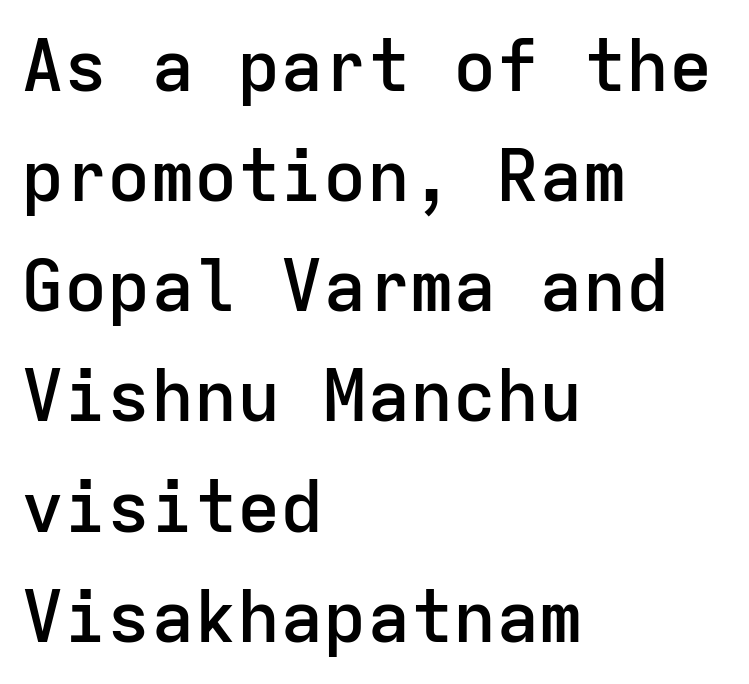
{"serif": "no", "italic": "no", "bold": "semi", "weight": "semibold", "width": "normal", "stroke_contrast": "low", "x_height": "medium", "monospaced": "yes", "underline": "no", "align": "left", "line_spacing": "normal", "line_spacing_ratio": 1.53, "letter_spacing": "normal", "letter_spacing_em": 0.0, "glyph_px": 72}
